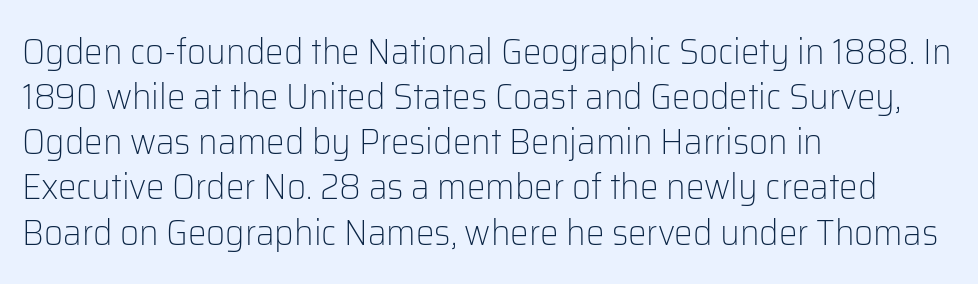
{"serif": "no", "italic": "no", "bold": "no", "weight": "light", "width": "normal", "stroke_contrast": "low", "x_height": "medium", "monospaced": "no", "underline": "no", "align": "left", "line_spacing_ratio": 1.22, "letter_spacing": "normal", "letter_spacing_em": 0.0, "glyph_px": 37}
